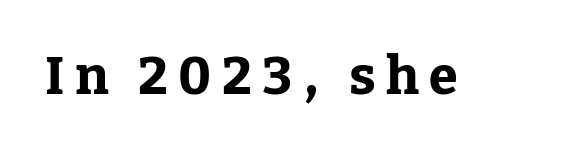
Q: Is the text bold? A: Yes.
Q: Is the text italic (slanted)? A: No, it is upright.
Q: Is the typeface a serif or a sans-serif typeface? A: Serif.
Q: Is the text underlined? A: No.
Q: Is the spacing between letters normal or unusually wide? A: Unusually wide.
Q: Width (condensed, normal, or wide)? A: Normal.
Q: Stroke contrast? A: Low.
Q: x-height? A: Medium.
Q: Monospaced? A: No.
